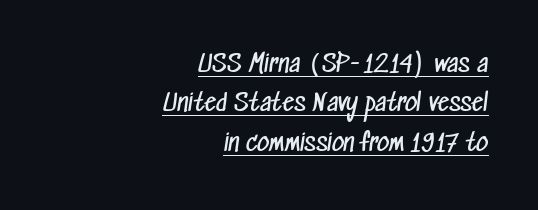
{"bold": "no", "underline": "yes", "align": "right", "line_spacing": "normal", "line_spacing_ratio": 1.64, "letter_spacing": "normal", "letter_spacing_em": 0.0, "glyph_px": 24}
